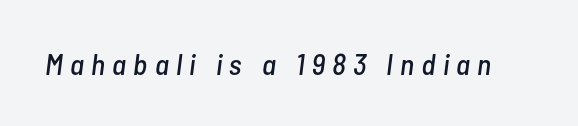
Emphasis-style slanted type is in use. The strip under each line holds only bare page. The tracking jumps out immediately: characters are airy and widely separated. Character widths vary here, with narrow letters taking less room than wide ones.
